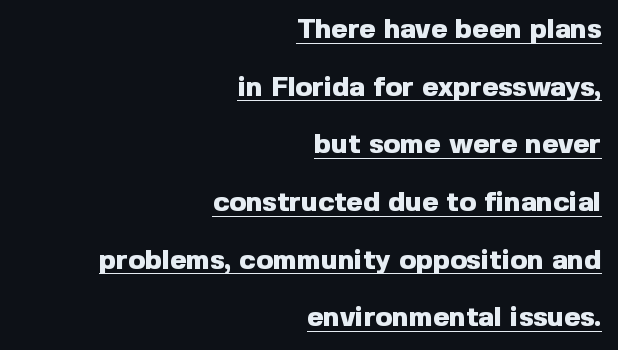
The image shows 28 px heavy sans-serif type, upright; set right-aligned, loose line spacing (2.06x), normal letter spacing, underlined; a medium x-height.
